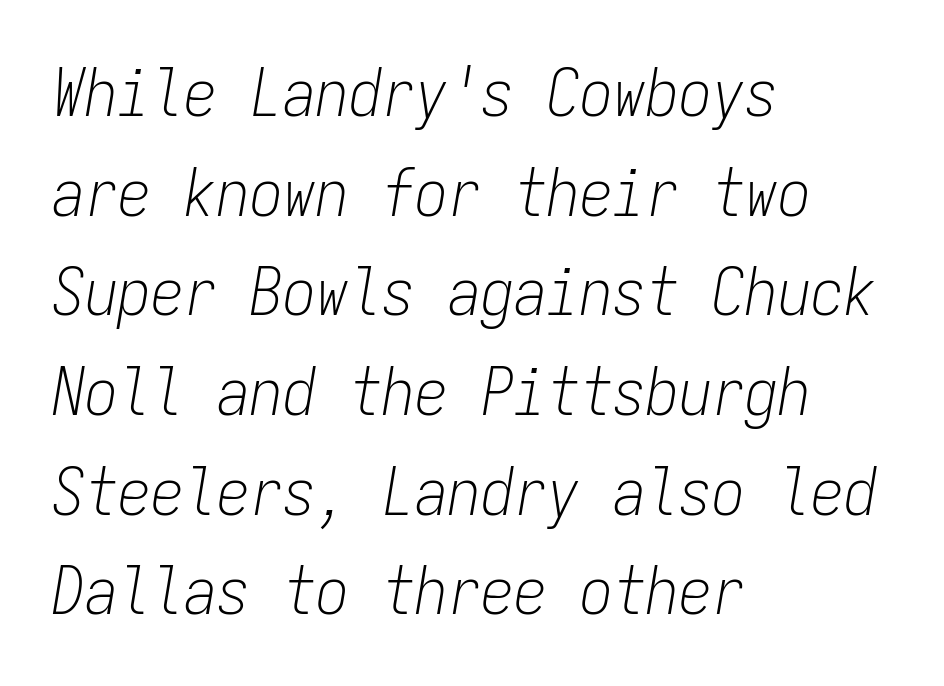
Q: Is the text bold? A: No.
Q: Is the text italic (slanted)? A: Yes, it leans right by about 9 degrees.
Q: Is the text underlined? A: No.
Q: How is the paragraph aligned? A: Left-aligned.
Q: Is the spacing between letters normal or unusually wide? A: Normal.
Q: Is the spacing between lines tight, normal or loose? A: Normal.
Q: Width (condensed, normal, or wide)? A: Condensed.
Q: Stroke contrast? A: Low.
Q: x-height? A: Medium.
Q: Monospaced? A: Yes.
